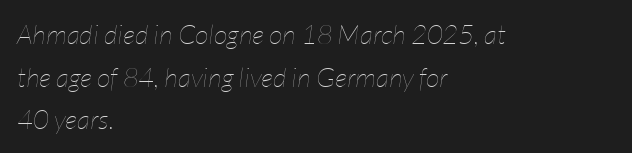
Nobody drew a line under any word here. The font's italic variant was chosen for this text. A typesetter would call this leading conventional body-copy spacing. Think standard paragraph weight, or any step lighter than that. The rendering anchors every line to the left-hand side.
